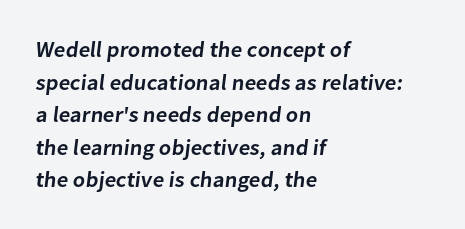
Q: Is the text bold? A: Semi-bold.
Q: Is the text underlined? A: No.
Q: How is the paragraph aligned? A: Left-aligned.
Q: Is the spacing between letters normal or unusually wide? A: Normal.
Q: Is the spacing between lines tight, normal or loose? A: Normal.
